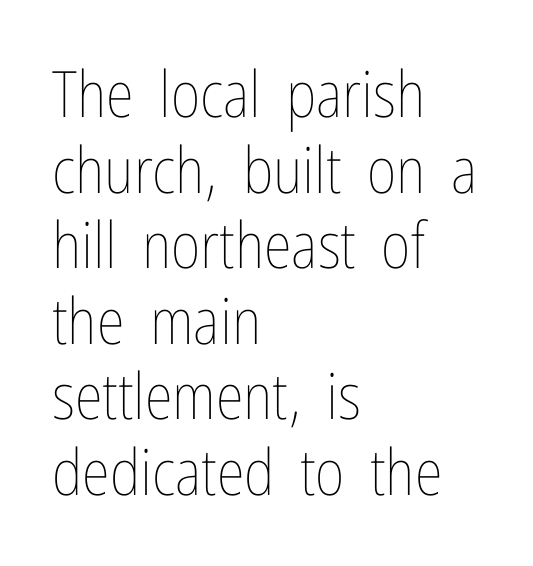
The image shows 64 px thin, condensed type, upright; set left-aligned, line spacing 1.18x, normal letter spacing, not underlined; low stroke contrast and a medium x-height.
